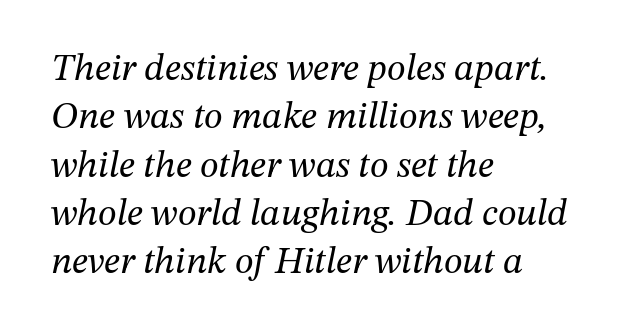
Q: Is the text bold? A: No.
Q: Is the text italic (slanted)? A: Yes, it leans right by about 12 degrees.
Q: Is the typeface a serif or a sans-serif typeface? A: Serif.
Q: Is the text underlined? A: No.
Q: How is the paragraph aligned? A: Left-aligned.
Q: Is the spacing between letters normal or unusually wide? A: Normal.
Q: Is the spacing between lines tight, normal or loose? A: Normal.
Q: Width (condensed, normal, or wide)? A: Normal.
Q: Stroke contrast? A: Medium.
Q: x-height? A: Medium.
Q: Monospaced? A: No.
